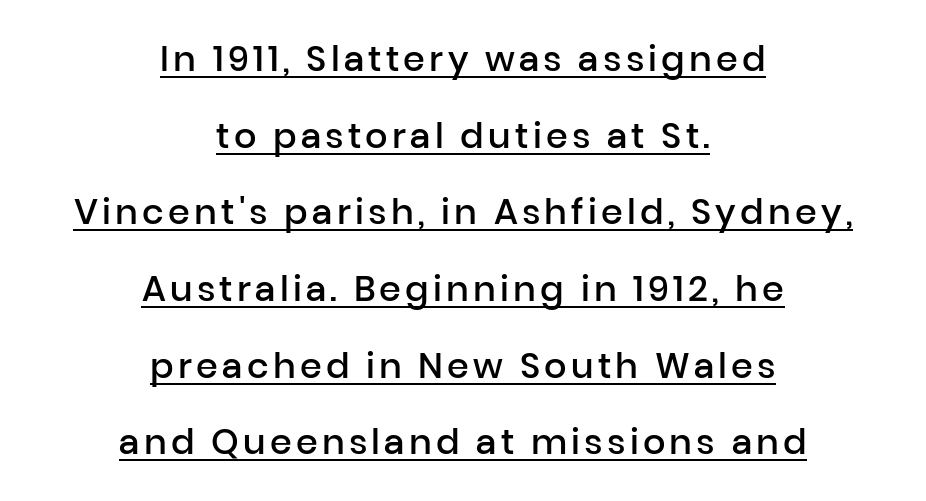
{"serif": "no", "italic": "no", "bold": "semi", "weight": "semibold", "width": "normal", "stroke_contrast": "low", "x_height": "medium", "monospaced": "no", "underline": "yes", "align": "center", "line_spacing": "loose", "line_spacing_ratio": 2.19, "glyph_px": 35}
